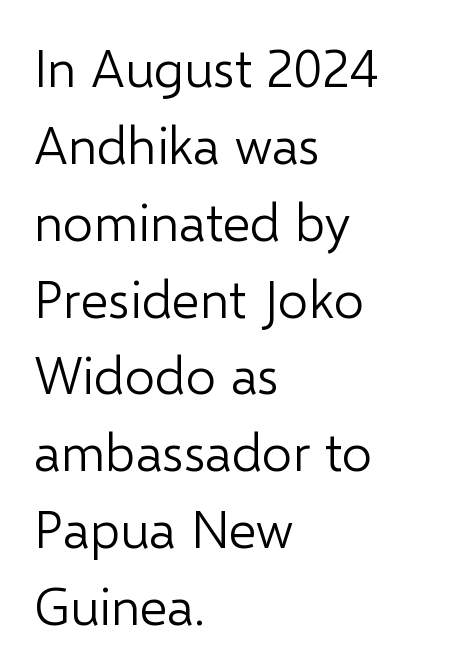
{"serif": "no", "italic": "no", "bold": "no", "weight": "light", "width": "normal", "stroke_contrast": "low", "x_height": "medium", "monospaced": "no", "underline": "no", "align": "left", "line_spacing": "normal", "line_spacing_ratio": 1.45, "letter_spacing": "normal", "letter_spacing_em": 0.0, "glyph_px": 53}
